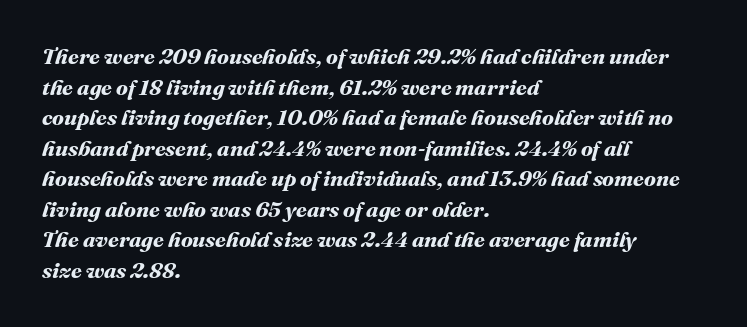
Which margin do the lines hug? The left one — the right edge is uneven. Default kerning and tracking; the words read as compact shapes. The foot of each line stays bare and open. Baseline-to-baseline distance is the conventional proportion of letter height.
